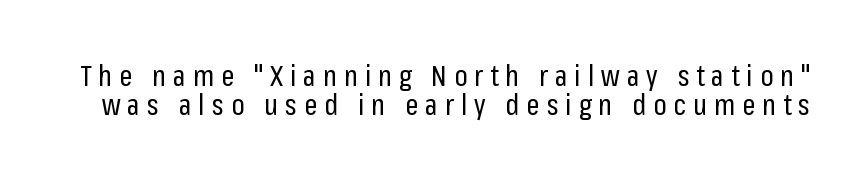
The image shows 29 px regular-weight, condensed sans-serif type, upright; set tight line spacing (1.0x), unusually wide letter spacing (+0.24 em), not underlined; low stroke contrast and a medium x-height.
